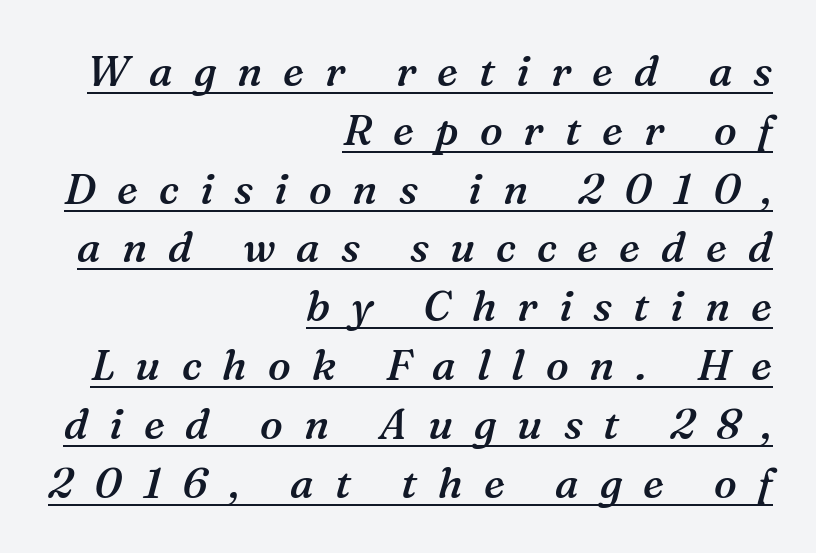
The image shows 42 px semibold serif type, italic (leaning right); set right-aligned, normal line spacing (1.4x), unusually wide letter spacing (+0.5 em), underlined; medium stroke contrast and a medium x-height.
